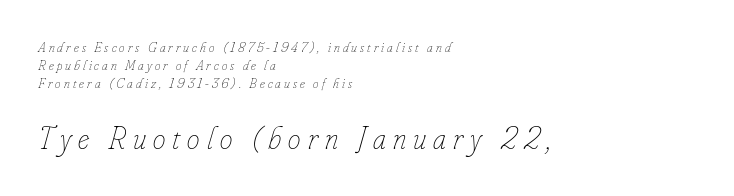
The image shows 32 px thin, condensed type, italic (leaning right); set left-aligned, normal line spacing (1.27x), unusually wide letter spacing (+0.22 em), not underlined; the second (bottom) block is 2.29x larger; low stroke contrast and a small x-height.
